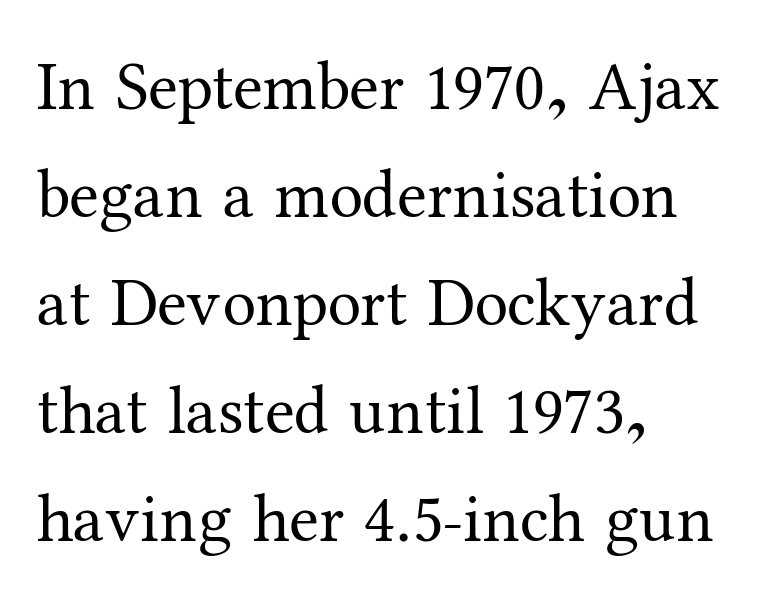
Q: Is the text bold? A: No.
Q: Is the text italic (slanted)? A: No, it is upright.
Q: Is the typeface a serif or a sans-serif typeface? A: Serif.
Q: Is the text underlined? A: No.
Q: How is the paragraph aligned? A: Left-aligned.
Q: Is the spacing between letters normal or unusually wide? A: Normal.
Q: Is the spacing between lines tight, normal or loose? A: Normal.
Q: Width (condensed, normal, or wide)? A: Normal.
Q: Stroke contrast? A: Medium.
Q: x-height? A: Medium.
Q: Monospaced? A: No.
